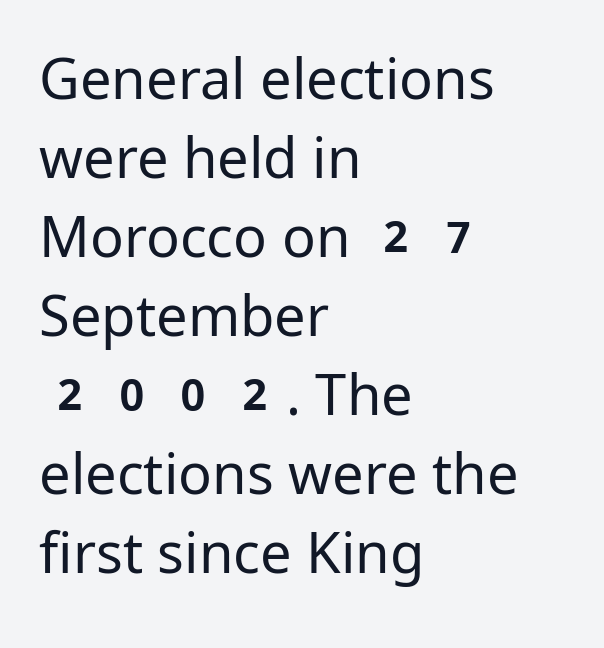
The face used here is a sans, in the tradition of grotesques and geometrics. Each stroke keeps to a modest, everyday thickness or less. No italicization has been applied; the sample stays upright. The leading is moderate, giving the passage an even texture. Beneath every word, the page is bare.
